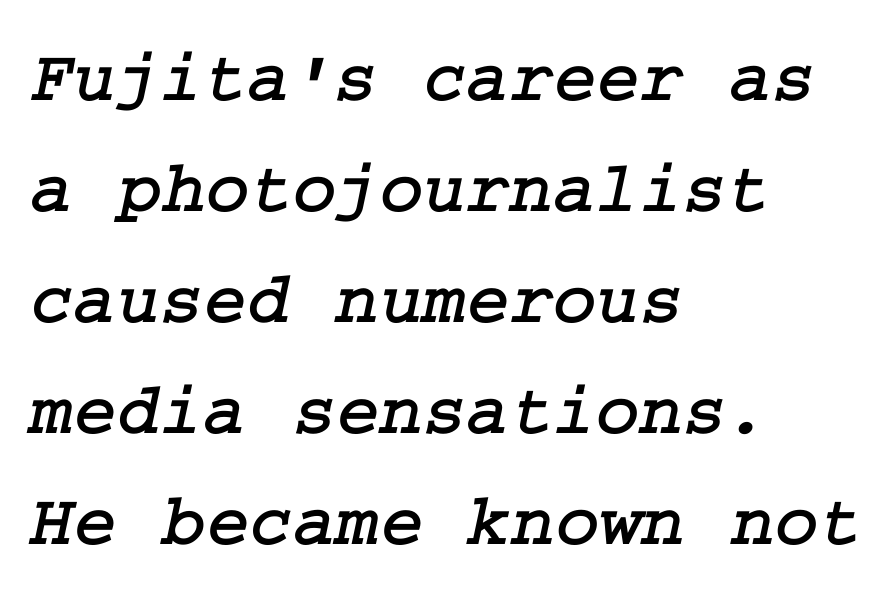
Q: Is the typeface a serif or a sans-serif typeface? A: Serif.
Q: Is the text underlined? A: No.
Q: How is the paragraph aligned? A: Left-aligned.
Q: Is the spacing between letters normal or unusually wide? A: Normal.
Q: Is the spacing between lines tight, normal or loose? A: Normal.
Q: Width (condensed, normal, or wide)? A: Normal.
Q: Stroke contrast? A: Low.
Q: x-height? A: Medium.
